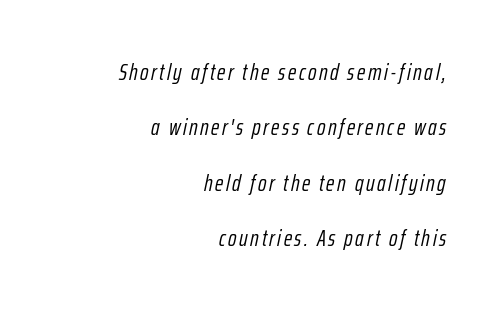
{"italic": "yes", "lean": "right", "slant_degrees": 12, "bold": "no", "underline": "no", "align": "right", "line_spacing": "loose", "line_spacing_ratio": 2.41, "glyph_px": 23}
